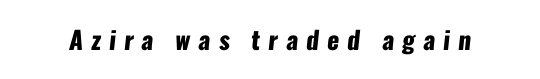
{"bold": "yes", "underline": "no", "letter_spacing": "wide", "letter_spacing_em": 0.32, "glyph_px": 25}
